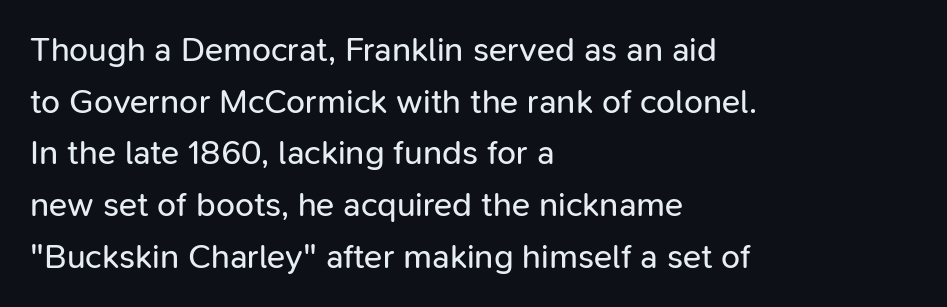
The image shows 34 px regular-weight sans-serif type, upright; set left-aligned, normal line spacing (1.52x), normal letter spacing, not underlined; low stroke contrast and a medium x-height.
